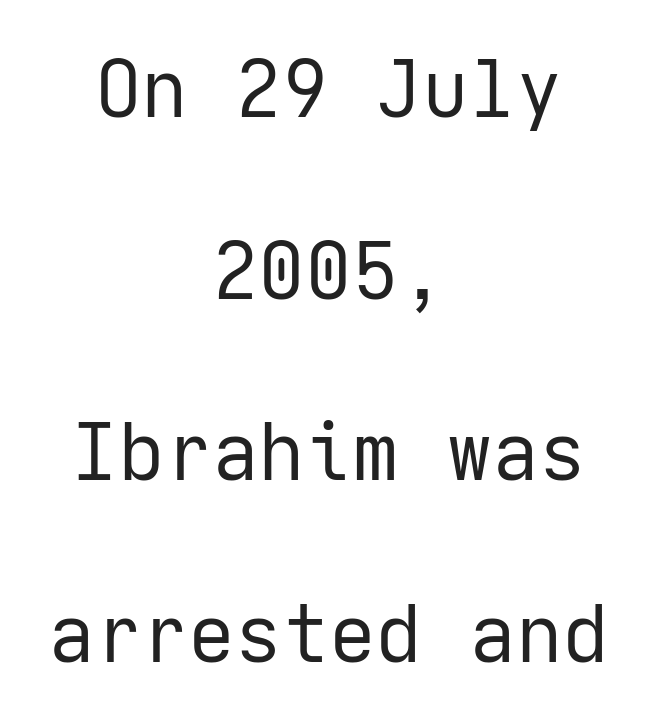
Just letters on the line, the space beneath them empty. Serifs: no, the terminals of the letterforms are clean. Tracking here is standard; glyphs follow each other at the usual distance. Does the leading feel generous? Absolutely, it's lavish. These lines stack symmetrically, like a column narrowing and widening about its center.
